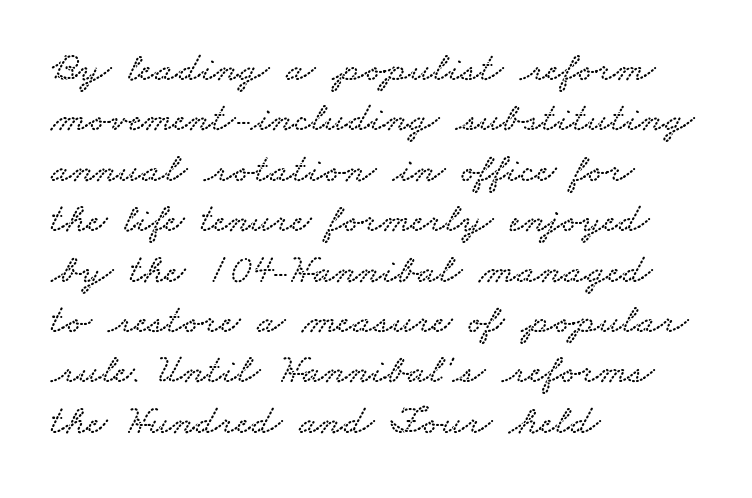
{"serif": "yes", "width": "wide", "stroke_contrast": "low", "x_height": "small", "monospaced": "no", "underline": "no", "align": "left", "line_spacing_ratio": 1.2, "letter_spacing": "normal", "letter_spacing_em": 0.0, "glyph_px": 42}
